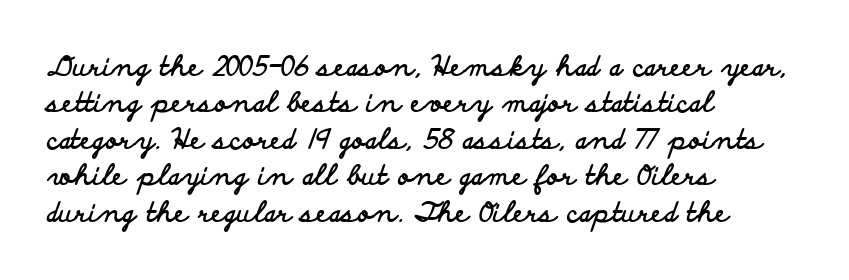
The image shows 27 px bold type; set left-aligned, normal line spacing (1.35x), normal letter spacing, not underlined.
